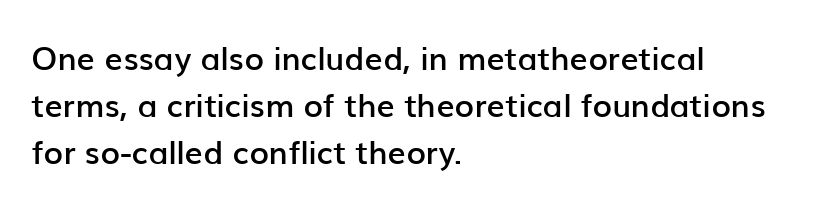
The image shows 32 px semibold sans-serif type, upright; set left-aligned, normal line spacing (1.47x), normal letter spacing, not underlined; low stroke contrast and a medium x-height.
